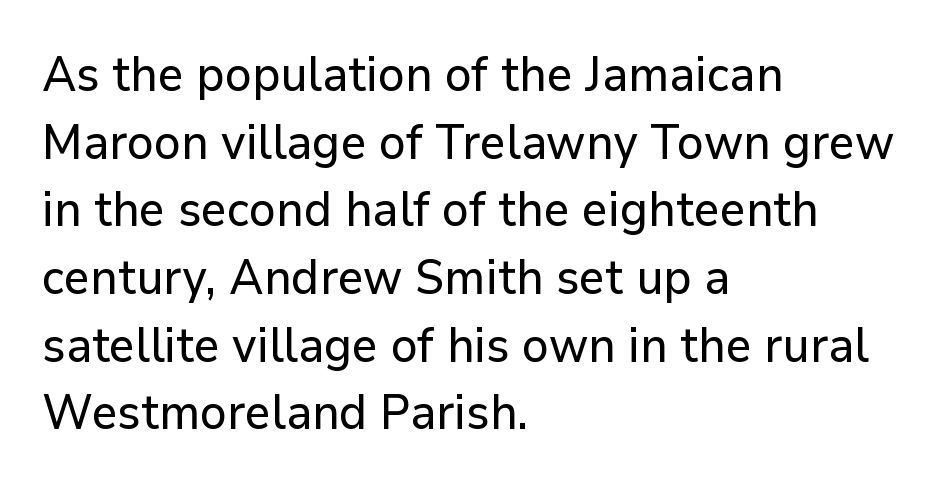
The image shows 48 px sans-serif type, upright; set left-aligned, normal line spacing (1.41x), normal letter spacing, not underlined; low stroke contrast and a medium x-height.
